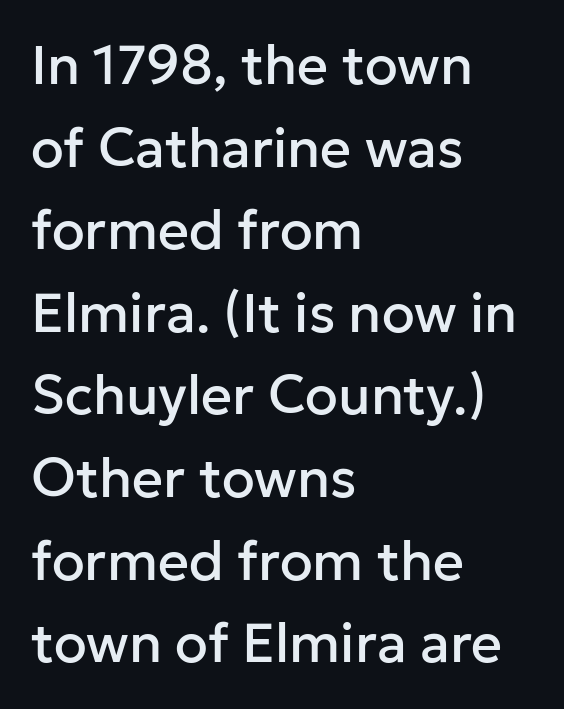
Does the lettering tilt? It doesn't — this is upright. These lines stack with their left ends in a neat column. A typesetter would call this zero additional tracking. Do the characters align in a grid? No, the font is proportional.
